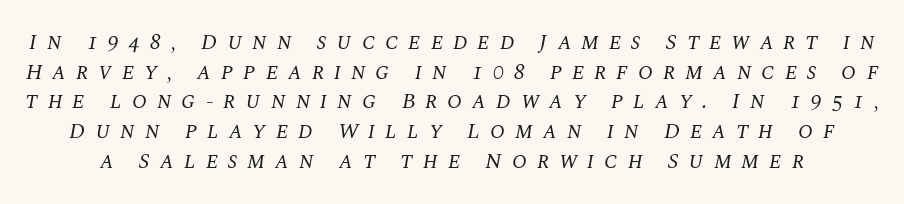
The image shows 22 px text type, italic (leaning right); set normal line spacing (1.35x), unusually wide letter spacing (+0.45 em), not underlined.
